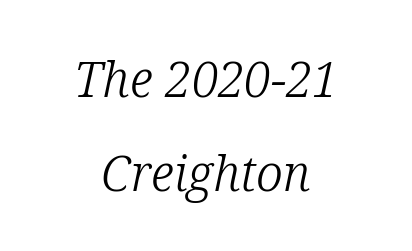
The image shows 49 px light serif type, italic (leaning right); set centered, loose line spacing (1.92x), normal letter spacing, not underlined; low stroke contrast and a medium x-height.
